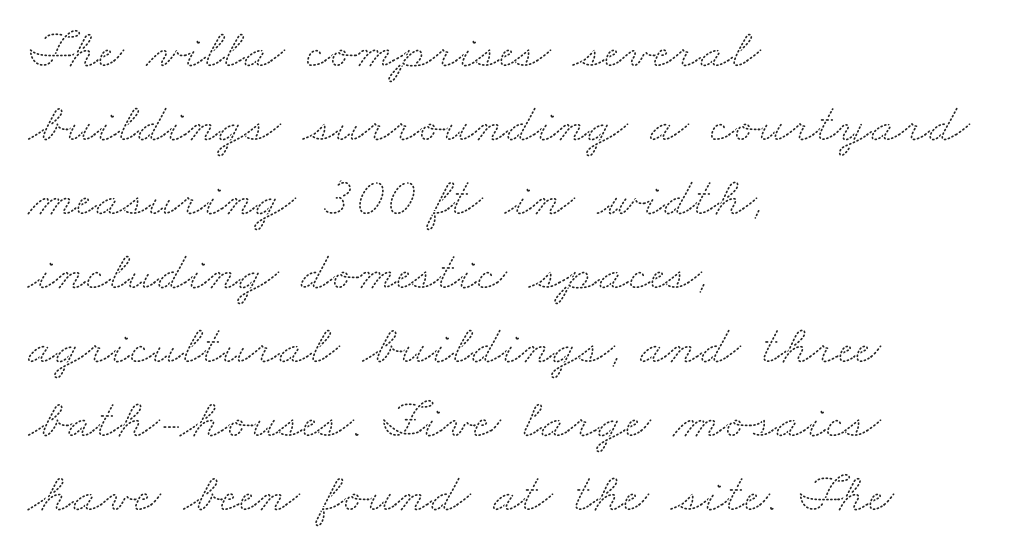
The image shows 56 px wide serif type; set left-aligned, normal line spacing (1.32x), normal letter spacing, not underlined; medium stroke contrast and a small x-height.
